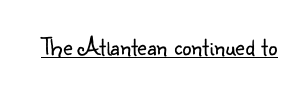
Short note: letters normally spaced. Is this a heavy cut? Hardly; it is regular or lighter. This sample uses an upright cut, with every glyph sitting square on the baseline. Is there an underline? Yes — a line sits under the letters.
